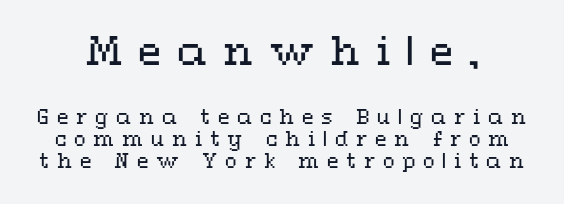
Q: Is the text bold? A: No.
Q: Is the text italic (slanted)? A: No, it is upright.
Q: Is the text underlined? A: No.
Q: Is the spacing between letters normal or unusually wide? A: Unusually wide.
Q: Is the spacing between lines tight, normal or loose? A: Tight.
Q: Which block of text is set in a larger size, the first (top) or the second (bottom)? A: The first (top) one.
Q: Width (condensed, normal, or wide)? A: Wide.
Q: Stroke contrast? A: Medium.
Q: x-height? A: Medium.
Q: Monospaced? A: No.
